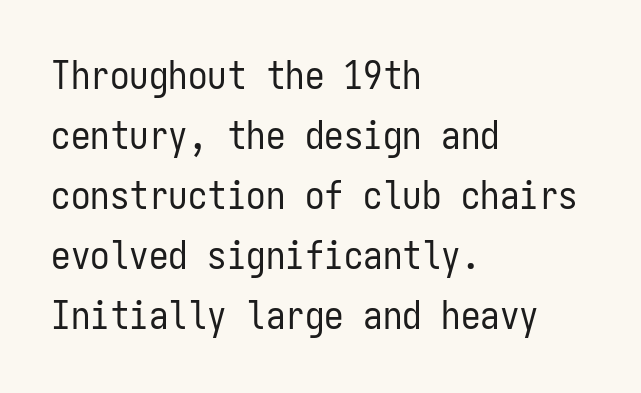
The image shows 39 px regular-weight, condensed sans-serif type, upright, monospaced; set left-aligned, normal line spacing (1.54x), normal letter spacing, not underlined; low stroke contrast and a medium x-height.
